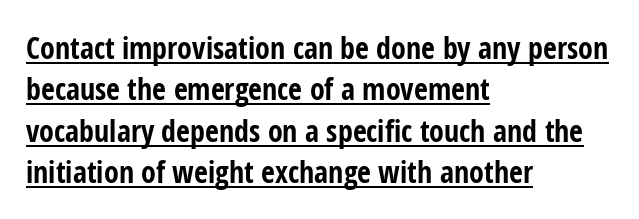
Q: Is the text bold? A: Yes.
Q: Is the text italic (slanted)? A: No, it is upright.
Q: Is the typeface a serif or a sans-serif typeface? A: Sans-serif.
Q: Is the text underlined? A: Yes.
Q: How is the paragraph aligned? A: Left-aligned.
Q: Is the spacing between letters normal or unusually wide? A: Normal.
Q: Is the spacing between lines tight, normal or loose? A: Normal.
Q: Width (condensed, normal, or wide)? A: Condensed.
Q: Stroke contrast? A: Low.
Q: x-height? A: Medium.
Q: Monospaced? A: No.
